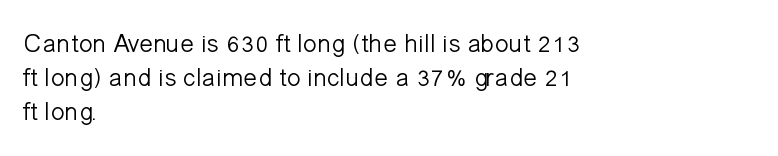
The image shows 26 px text type, upright; set left-aligned, normal line spacing (1.3x), normal letter spacing, not underlined.
